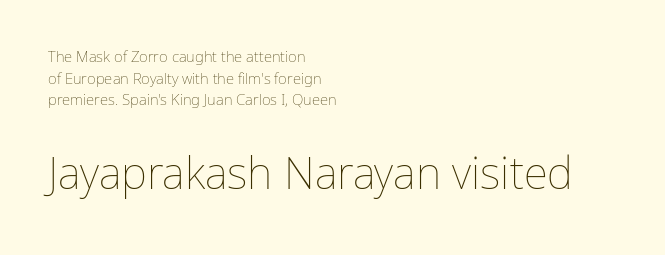
Q: Is the text bold? A: No.
Q: Is the text italic (slanted)? A: No, it is upright.
Q: Is the text underlined? A: No.
Q: How is the paragraph aligned? A: Left-aligned.
Q: Is the spacing between letters normal or unusually wide? A: Normal.
Q: Is the spacing between lines tight, normal or loose? A: Normal.
Q: Which block of text is set in a larger size, the first (top) or the second (bottom)? A: The second (bottom) one.
Q: Width (condensed, normal, or wide)? A: Normal.
Q: Stroke contrast? A: Low.
Q: x-height? A: Medium.
Q: Monospaced? A: No.
